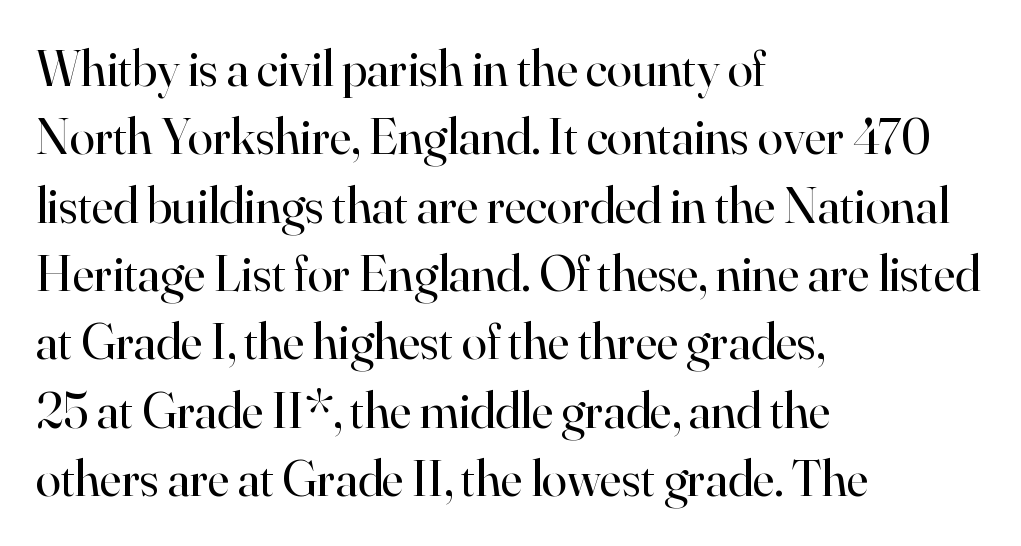
The image shows 51 px regular-weight serif type, upright; set left-aligned, normal line spacing (1.34x), normal letter spacing, not underlined; high stroke contrast and a small x-height.
